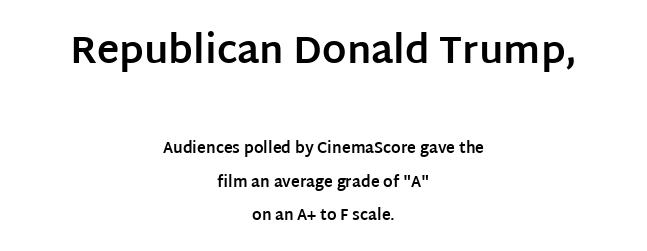
{"serif": "no", "italic": "no", "bold": "yes", "weight": "bold", "width": "normal", "stroke_contrast": "low", "x_height": "large", "monospaced": "no", "underline": "no", "align": "center", "line_spacing": "loose", "line_spacing_ratio": 2.25, "letter_spacing": "normal", "letter_spacing_em": 0.0, "larger_block": "first", "size_ratio": 2.53, "glyph_px": 38}
